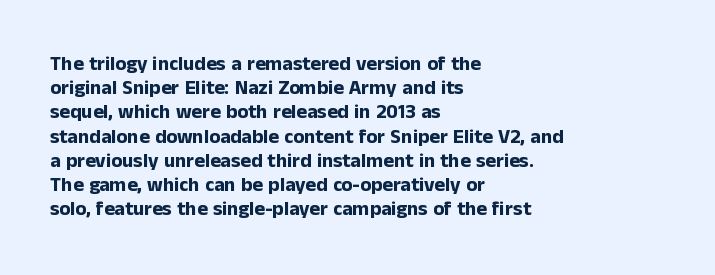
The image shows 20 px bold type, upright; set left-aligned, line spacing 1.21x, normal letter spacing, not underlined.
